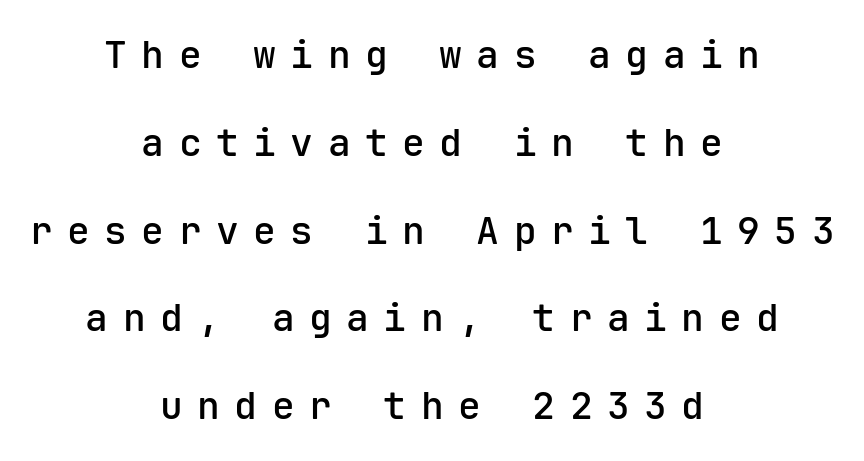
Upright lettering throughout. Whoever set this chose breathing room over compactness in the vertical rhythm. You could count columns in this text — the font is strictly monospaced. Font category for this specimen: sans-serif. Short and long lines alike share a common midpoint. The line texture is sparse and dotted thanks to wide tracking.
